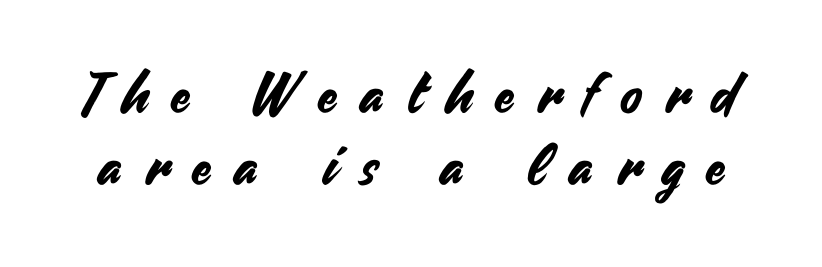
The image shows 56 px sans-serif type; set normal line spacing (1.29x), unusually wide letter spacing (+0.42 em), not underlined; medium stroke contrast and a small x-height.
